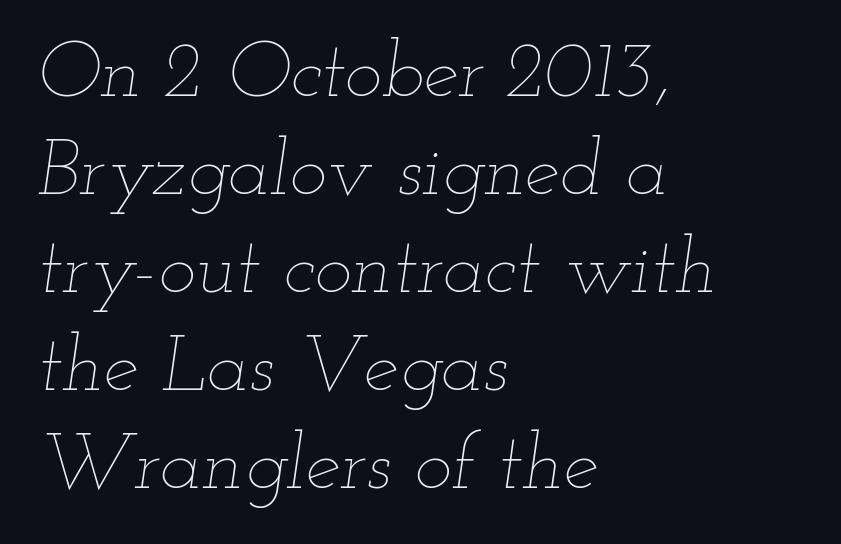
{"italic": "yes", "lean": "right", "slant_degrees": 12, "bold": "no", "weight": "thin", "width": "wide", "stroke_contrast": "low", "x_height": "small", "monospaced": "no", "underline": "no", "align": "left", "line_spacing_ratio": 1.24, "letter_spacing": "normal", "letter_spacing_em": 0.0, "glyph_px": 79}
